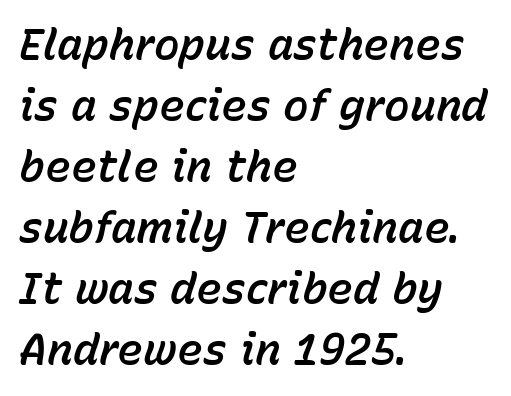
Letter spacing: default. Note the varied advance widths — an 'i' is clearly narrower than an 'm'. The specimen omits any rule beneath the text block's lines. Vertically, the passage feels balanced, rows spaced as you'd expect. Every row of glyphs begins at an identical x-position on the left. Is the type slanted? Yes — the strokes lean at a clear angle.
